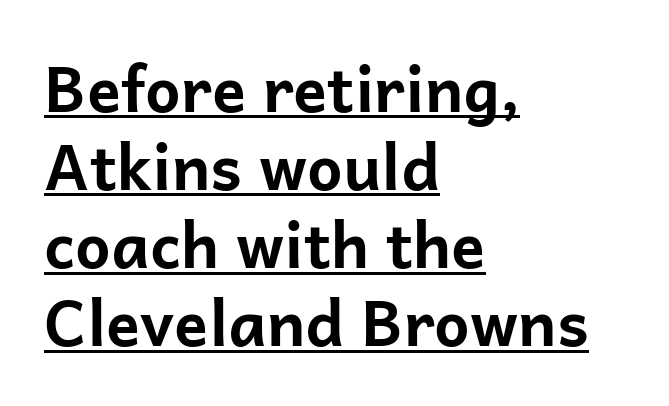
Q: Is the text bold? A: Yes.
Q: Is the text italic (slanted)? A: No, it is upright.
Q: Is the typeface a serif or a sans-serif typeface? A: Sans-serif.
Q: Is the text underlined? A: Yes.
Q: How is the paragraph aligned? A: Left-aligned.
Q: Is the spacing between letters normal or unusually wide? A: Normal.
Q: Width (condensed, normal, or wide)? A: Normal.
Q: Stroke contrast? A: Low.
Q: x-height? A: Medium.
Q: Monospaced? A: No.
